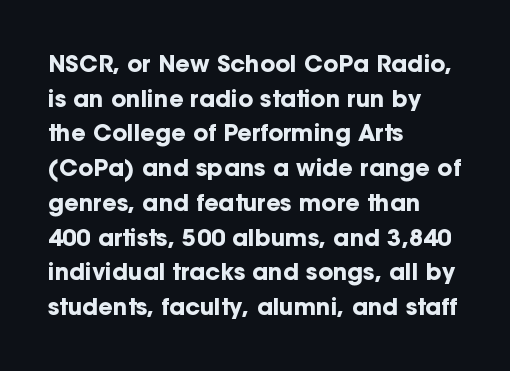
Q: Is the text bold? A: Yes.
Q: Is the text italic (slanted)? A: No, it is upright.
Q: Is the text underlined? A: No.
Q: How is the paragraph aligned? A: Left-aligned.
Q: Is the spacing between letters normal or unusually wide? A: Normal.
Q: Is the spacing between lines tight, normal or loose? A: Normal.
